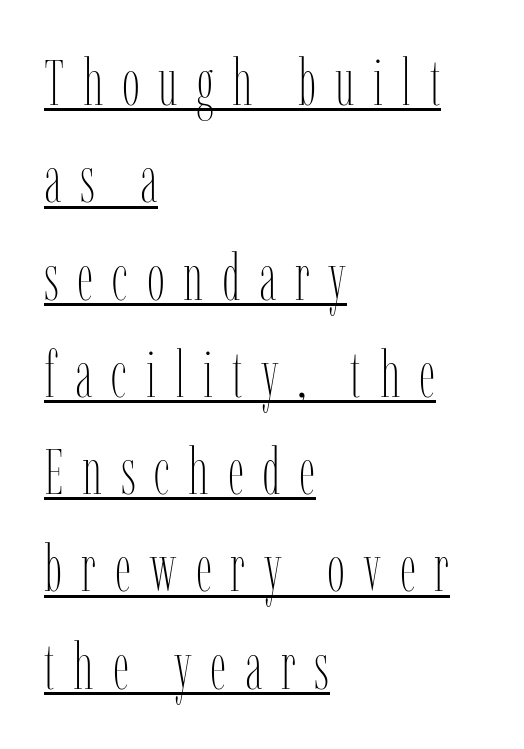
Reading down the column, the eye jumps a familiar distance to each next line. Is the stroke heavy? The answer is a plain regular-or-lighter. Students, note that the glyphs here are deliberately spaced far apart. Is this a fixed-width face? No — the glyphs have proportional, varying widths. You can see a thin bar hugging the bottom of the glyphs.
